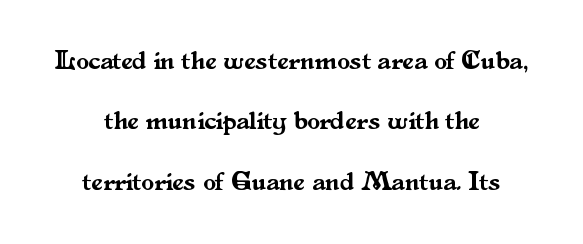
The image shows 26 px text type, upright; set centered, loose line spacing (2.32x), normal letter spacing, not underlined.
